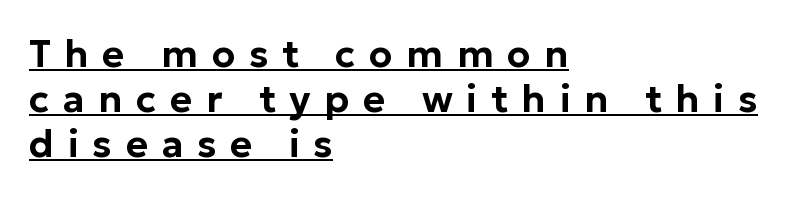
Font category for this specimen: sans-serif. Display-style spreading of the glyphs; the letterfit is very open. Spacing verdict: proportional, widths tailored to each character. Check the space under the baseline: a stroke is drawn there.
